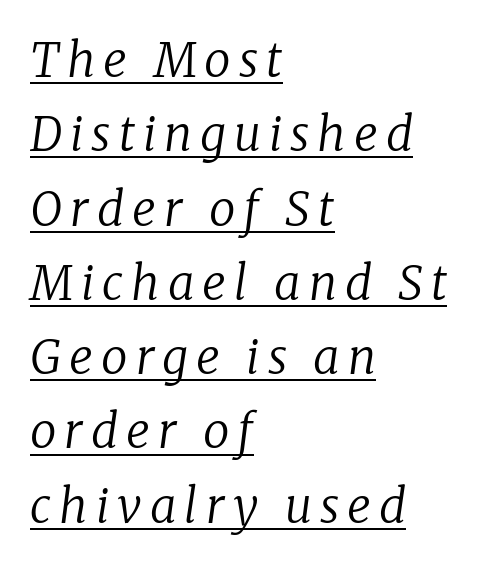
{"serif": "yes", "italic": "yes", "lean": "right", "slant_degrees": 8, "bold": "no", "weight": "regular", "width": "normal", "stroke_contrast": "low", "x_height": "medium", "monospaced": "no", "underline": "yes", "align": "left", "line_spacing": "normal", "line_spacing_ratio": 1.58, "glyph_px": 47}
